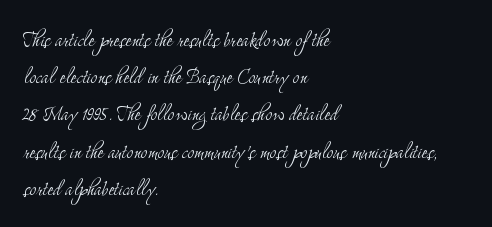
Q: Is the text bold? A: No.
Q: Is the text italic (slanted)? A: Yes.
Q: Is the text underlined? A: No.
Q: How is the paragraph aligned? A: Left-aligned.
Q: Is the spacing between letters normal or unusually wide? A: Normal.
Q: Is the spacing between lines tight, normal or loose? A: Normal.
